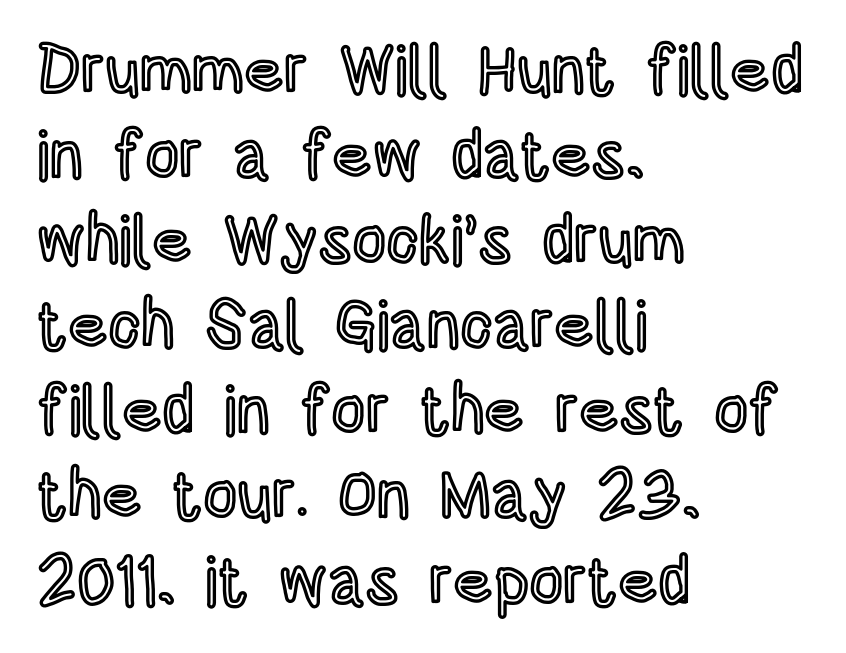
Casual observation: everything's shoved over to the left. Note the varied advance widths — an 'i' is clearly narrower than an 'm'. Italic? Not at all — the glyphs are vertical. Descenders are the only things crossing below the line. The vertical gap from one line to the next is medium. Nobody touched the tracking dial on this one.
